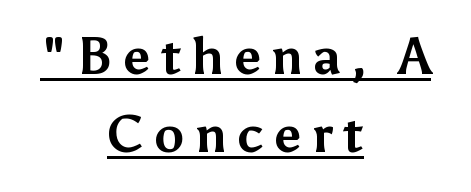
{"serif": "no", "italic": "no", "bold": "yes", "weight": "bold", "width": "normal", "stroke_contrast": "medium", "x_height": "medium", "monospaced": "no", "underline": "yes", "align": "center", "line_spacing": "normal", "line_spacing_ratio": 1.53, "glyph_px": 51}
